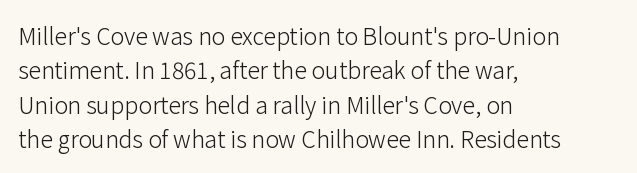
The image shows 23 px text type, upright; set left-aligned, normal line spacing (1.49x), normal letter spacing, not underlined.
